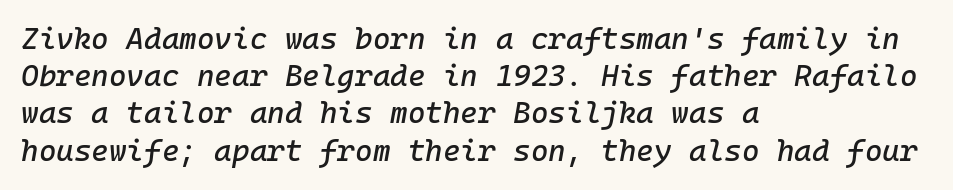
{"italic": "yes", "lean": "right", "slant_degrees": 10, "width": "normal", "stroke_contrast": "low", "x_height": "medium", "monospaced": "yes", "underline": "no", "align": "left", "line_spacing_ratio": 1.24, "letter_spacing": "normal", "letter_spacing_em": 0.0, "glyph_px": 30}
